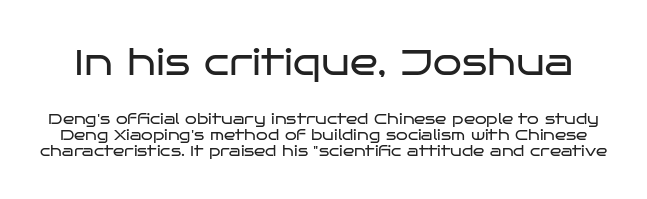
Q: Is the text bold? A: No.
Q: Is the text italic (slanted)? A: No, it is upright.
Q: Is the typeface a serif or a sans-serif typeface? A: Sans-serif.
Q: Is the text underlined? A: No.
Q: Is the spacing between letters normal or unusually wide? A: Normal.
Q: Is the spacing between lines tight, normal or loose? A: Tight.
Q: Which block of text is set in a larger size, the first (top) or the second (bottom)? A: The first (top) one.
Q: Width (condensed, normal, or wide)? A: Wide.
Q: Stroke contrast? A: Low.
Q: x-height? A: Large.
Q: Monospaced? A: No.
